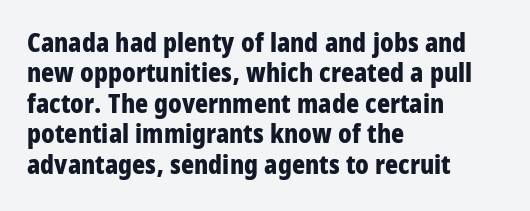
The image shows 25 px bold type, upright; set left-aligned, line spacing 1.22x, normal letter spacing, not underlined.
